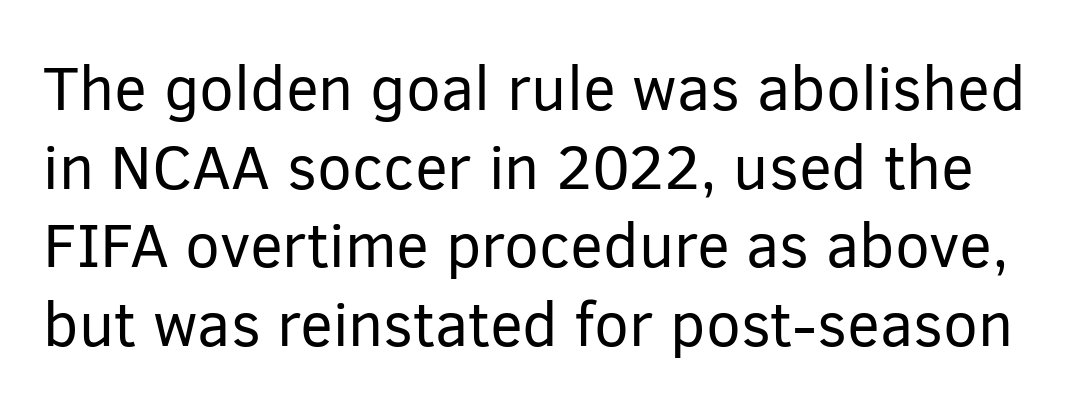
Q: Is the text bold? A: No.
Q: Is the text italic (slanted)? A: No, it is upright.
Q: Is the typeface a serif or a sans-serif typeface? A: Sans-serif.
Q: Is the text underlined? A: No.
Q: Is the spacing between letters normal or unusually wide? A: Normal.
Q: Is the spacing between lines tight, normal or loose? A: Normal.
Q: Width (condensed, normal, or wide)? A: Normal.
Q: Stroke contrast? A: Low.
Q: x-height? A: Medium.
Q: Monospaced? A: No.
